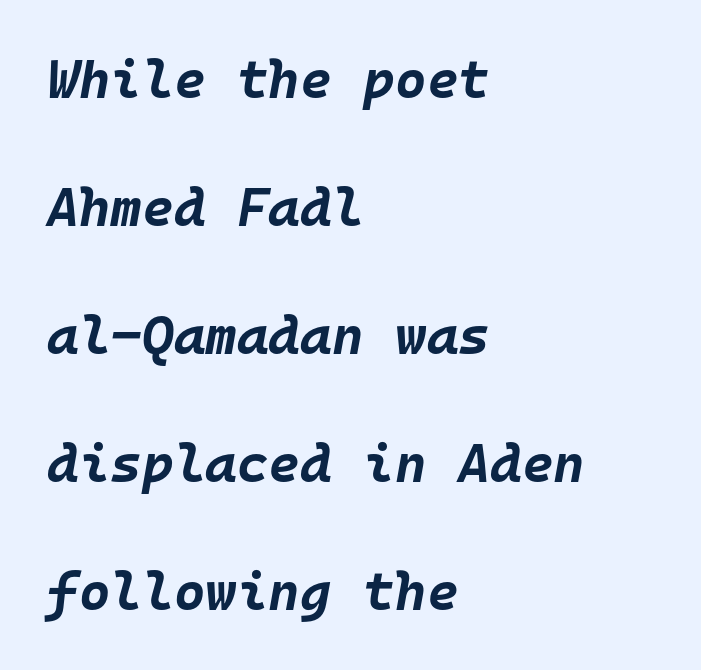
The image shows 54 px bold type, italic (leaning right), monospaced; set left-aligned, loose line spacing (2.37x), normal letter spacing, not underlined; low stroke contrast and a large x-height.
